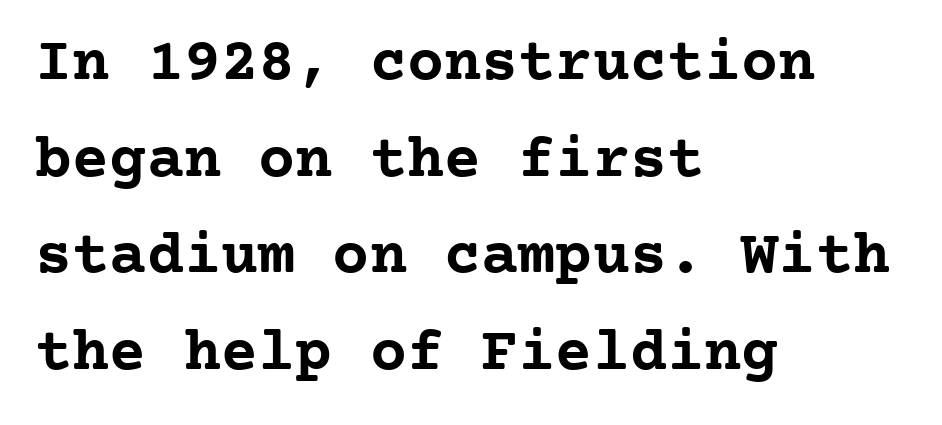
{"serif": "yes", "italic": "no", "bold": "yes", "weight": "semibold", "width": "normal", "stroke_contrast": "low", "x_height": "medium", "monospaced": "yes", "underline": "no", "align": "left", "line_spacing": "normal", "line_spacing_ratio": 1.56, "letter_spacing": "normal", "letter_spacing_em": 0.0, "glyph_px": 62}
